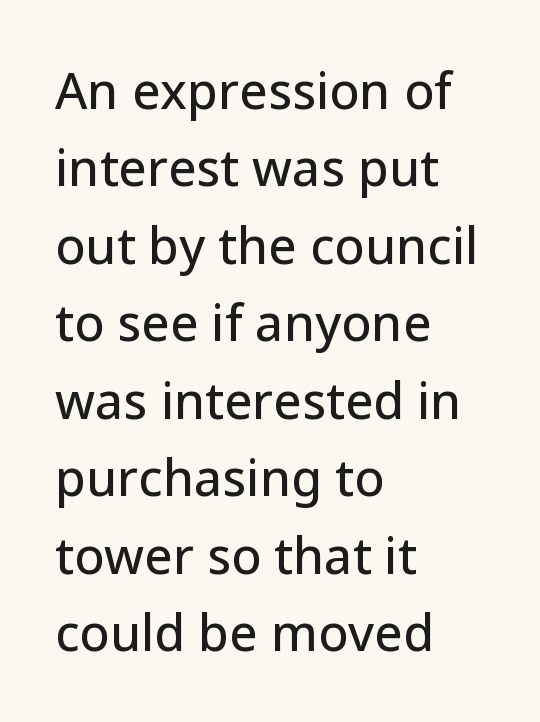
Q: Is the text italic (slanted)? A: No, it is upright.
Q: Is the typeface a serif or a sans-serif typeface? A: Sans-serif.
Q: Is the text underlined? A: No.
Q: How is the paragraph aligned? A: Left-aligned.
Q: Is the spacing between letters normal or unusually wide? A: Normal.
Q: Is the spacing between lines tight, normal or loose? A: Normal.
Q: Width (condensed, normal, or wide)? A: Normal.
Q: Stroke contrast? A: Low.
Q: x-height? A: Medium.
Q: Monospaced? A: No.
